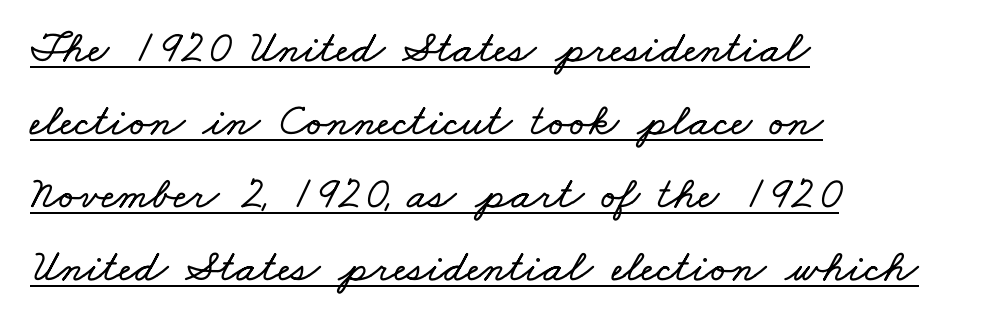
Each new line begins a customary step beneath the previous one. Do the characters align in a grid? No, the font is proportional. A baseline rule has been typeset under these characters. Left-aligned paragraph, ragged on the right.
